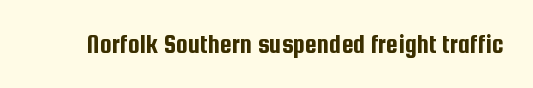
Q: Is the text italic (slanted)? A: No, it is upright.
Q: Is the text underlined? A: No.
Q: Is the spacing between letters normal or unusually wide? A: Normal.
